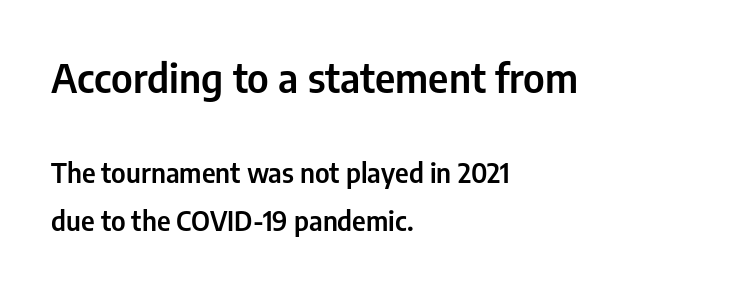
Glyph-to-glyph distance matches everyday printed text. The glyphs are unaccompanied by any horizontal stroke below them. Every stem runs plumb, perpendicular to the baseline. Casual observation: everything's shoved over to the left. The type family on display is of the sans-serif kind.
